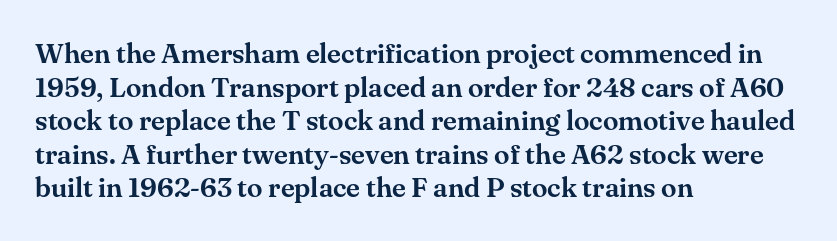
Q: Is the text italic (slanted)? A: No, it is upright.
Q: Is the typeface a serif or a sans-serif typeface? A: Serif.
Q: Is the text underlined? A: No.
Q: How is the paragraph aligned? A: Left-aligned.
Q: Is the spacing between letters normal or unusually wide? A: Normal.
Q: Width (condensed, normal, or wide)? A: Normal.
Q: Stroke contrast? A: Medium.
Q: x-height? A: Small.
Q: Monospaced? A: No.
